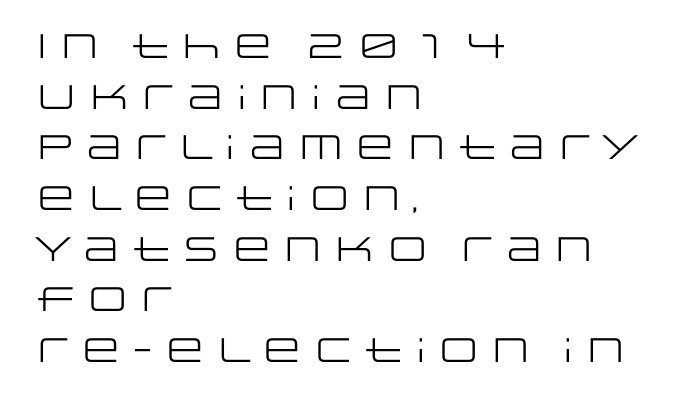
Q: Is the text bold? A: No.
Q: Is the text italic (slanted)? A: No, it is upright.
Q: Is the typeface a serif or a sans-serif typeface? A: Sans-serif.
Q: Is the text underlined? A: No.
Q: How is the paragraph aligned? A: Left-aligned.
Q: Is the spacing between letters normal or unusually wide? A: Normal.
Q: Is the spacing between lines tight, normal or loose? A: Normal.
Q: Width (condensed, normal, or wide)? A: Wide.
Q: Stroke contrast? A: Low.
Q: x-height? A: Large.
Q: Monospaced? A: No.
